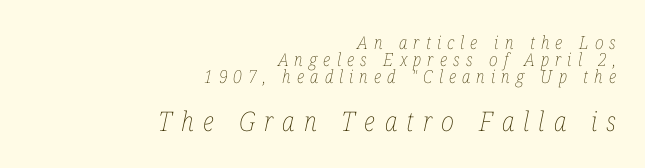
Posture: slanted. Compared with a flush-left layout, this one pins lines to the opposite, right side. Notice how descenders almost collide with the ascenders below — that's tight leading. Whoever set this made the second block the dominant, larger element. Observe the wide spacing: letters keep a clear distance from each other. Nothing heavy about these letters — not bold at all.
